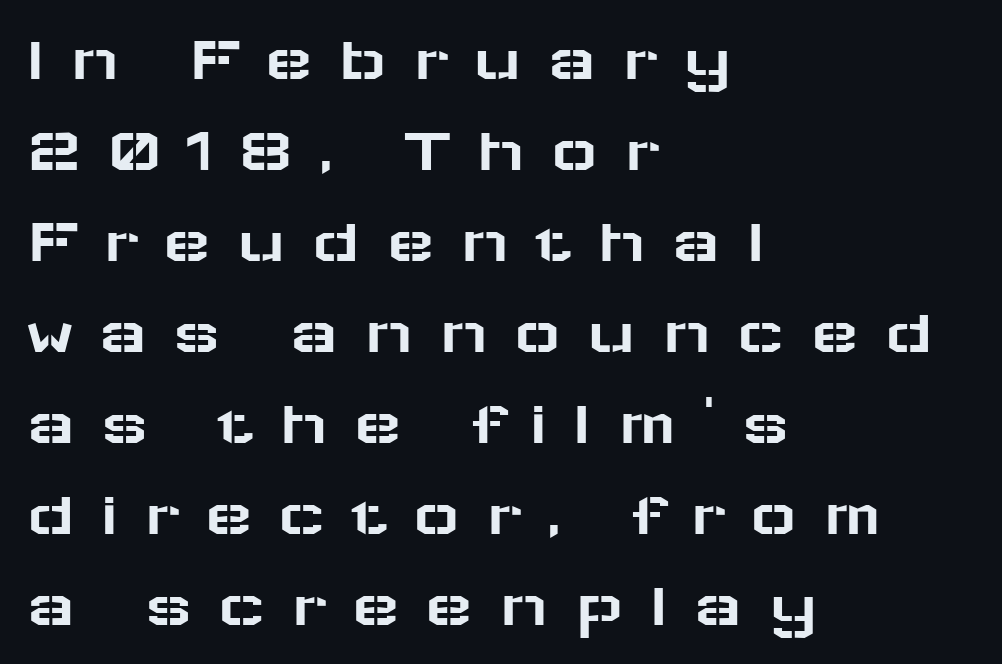
The passage shown is typeset with a sans-serif family. The rendering anchors every line to the left-hand side. The tracking jumps out immediately: characters are airy and widely separated. Here the designer chose a conventional face with non-uniform glyph widths.
